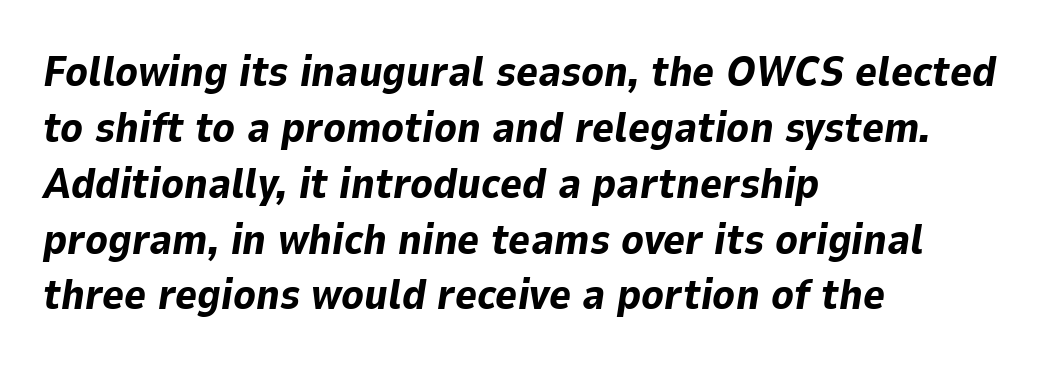
Think of a printed novel: that variable character pitch is what you see here. Would a proofreader flag this as italicized? Yes. The strip under each line holds only bare page. Each line starts at the same left margin while the right side varies.
